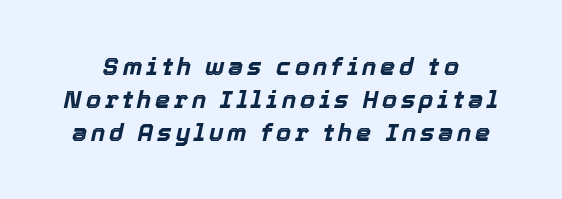
Notice how descenders clear the ascenders below comfortably — that's standard leading. Does the weight exceed regular? Yes, all the way to bold. Style check: oblique. The space beneath each line is pristine and unruled.
